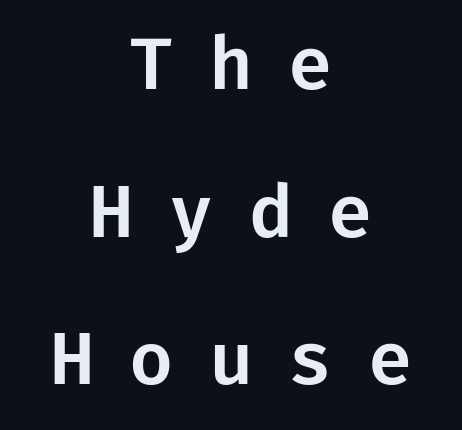
The image shows 72 px sans-serif type, upright; set centered, loose line spacing (2.05x), unusually wide letter spacing (+0.49 em), not underlined; low stroke contrast and a medium x-height.
